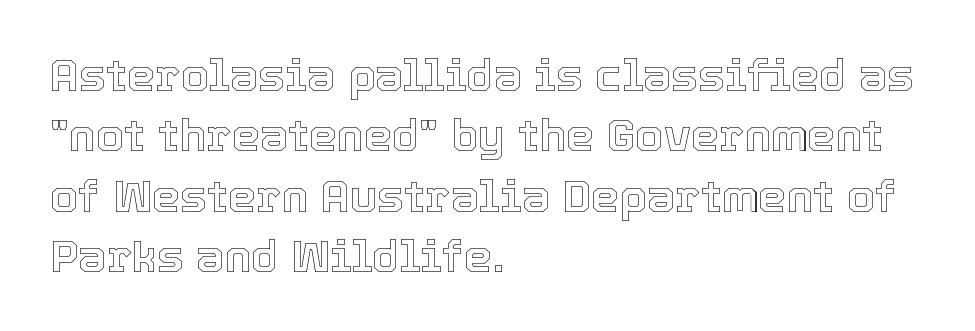
{"italic": "no", "width": "normal", "x_height": "medium", "monospaced": "no", "underline": "no", "align": "left", "line_spacing": "normal", "line_spacing_ratio": 1.34, "letter_spacing": "normal", "letter_spacing_em": 0.0, "glyph_px": 45}
